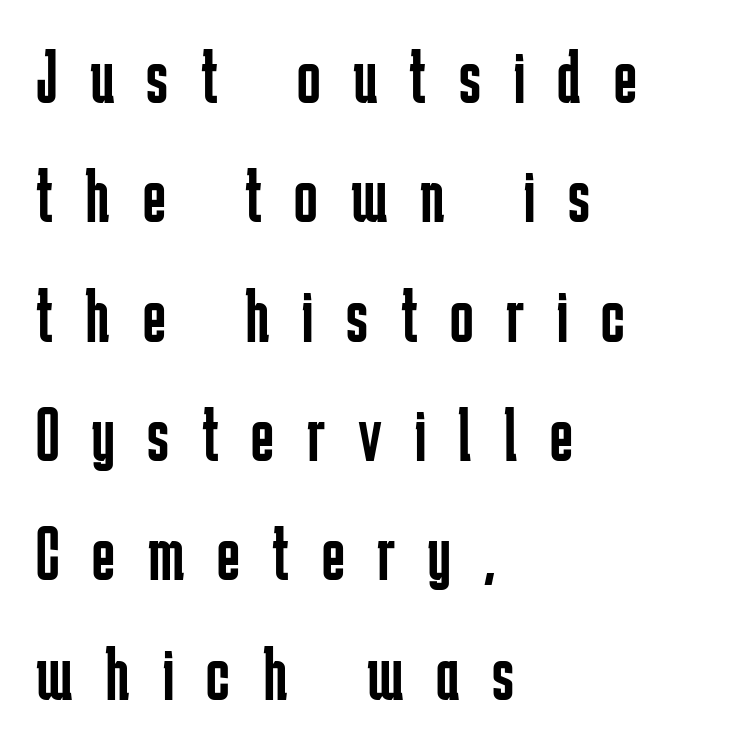
Q: Is the text bold? A: No.
Q: Is the text italic (slanted)? A: No, it is upright.
Q: Is the typeface a serif or a sans-serif typeface? A: Sans-serif.
Q: Is the text underlined? A: No.
Q: How is the paragraph aligned? A: Left-aligned.
Q: Is the spacing between letters normal or unusually wide? A: Unusually wide.
Q: Is the spacing between lines tight, normal or loose? A: Normal.
Q: Width (condensed, normal, or wide)? A: Condensed.
Q: Stroke contrast? A: Low.
Q: x-height? A: Medium.
Q: Monospaced? A: No.
